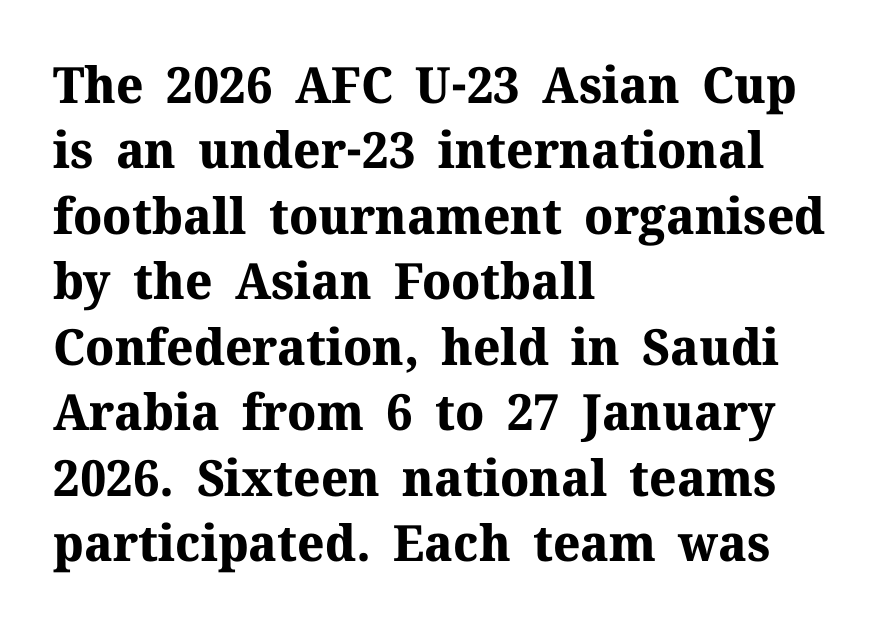
Q: Is the text bold? A: Yes.
Q: Is the text italic (slanted)? A: No, it is upright.
Q: Is the typeface a serif or a sans-serif typeface? A: Serif.
Q: Is the text underlined? A: No.
Q: How is the paragraph aligned? A: Left-aligned.
Q: Is the spacing between letters normal or unusually wide? A: Normal.
Q: Is the spacing between lines tight, normal or loose? A: Normal.
Q: Width (condensed, normal, or wide)? A: Normal.
Q: Stroke contrast? A: Medium.
Q: x-height? A: Medium.
Q: Monospaced? A: No.
